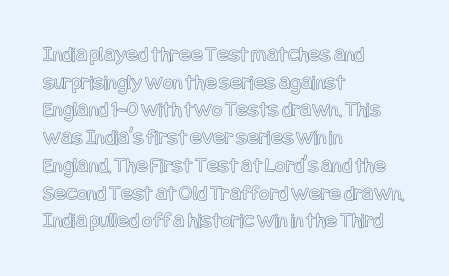
Q: Is the text italic (slanted)? A: No, it is upright.
Q: Is the text underlined? A: No.
Q: How is the paragraph aligned? A: Left-aligned.
Q: Is the spacing between letters normal or unusually wide? A: Normal.
Q: Is the spacing between lines tight, normal or loose? A: Normal.
